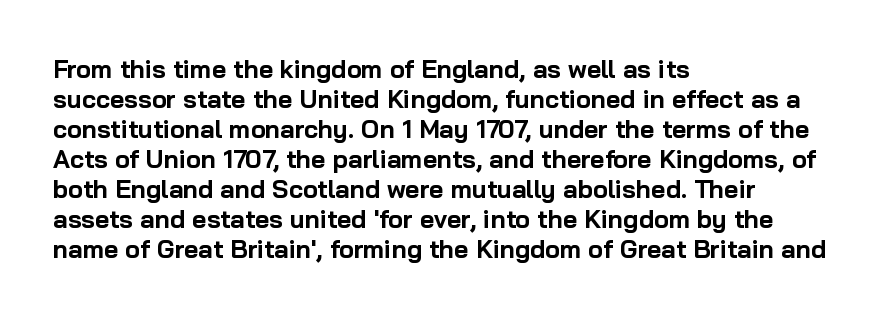
{"italic": "no", "bold": "yes", "underline": "no", "align": "left", "line_spacing_ratio": 1.2, "letter_spacing": "normal", "letter_spacing_em": 0.0, "glyph_px": 25}
